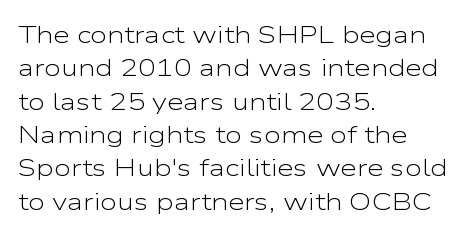
The image shows 24 px text type, upright; set left-aligned, normal line spacing (1.39x), normal letter spacing, not underlined.
